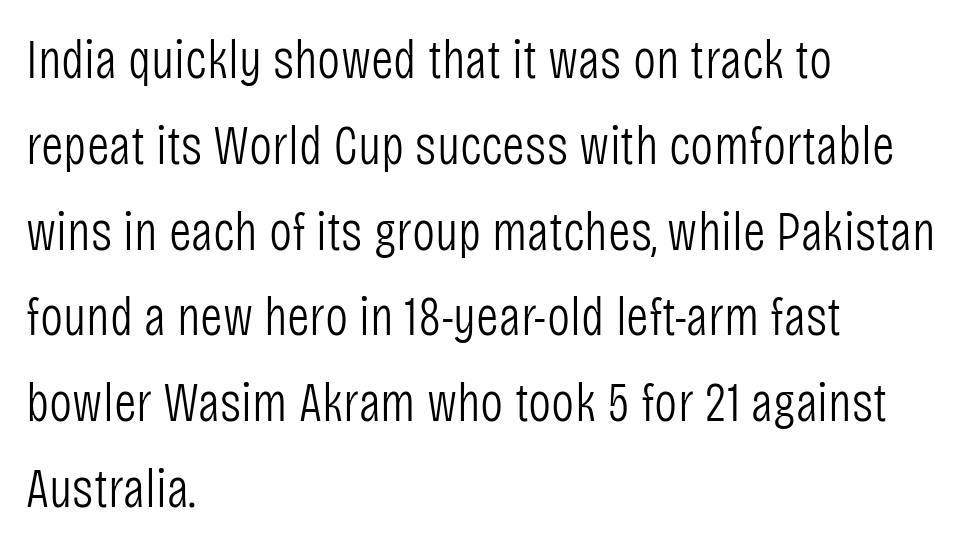
The image shows 55 px light, condensed sans-serif type, upright; set left-aligned, normal line spacing (1.56x), normal letter spacing, not underlined; low stroke contrast and a large x-height.
